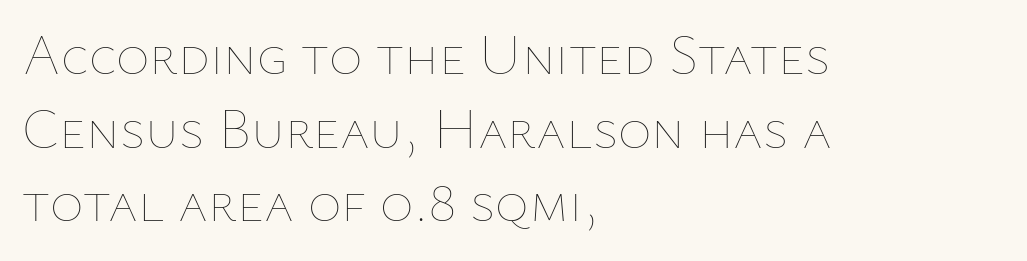
{"italic": "no", "bold": "no", "weight": "thin", "width": "normal", "stroke_contrast": "low", "x_height": "medium", "monospaced": "no", "underline": "no", "align": "left", "line_spacing": "normal", "line_spacing_ratio": 1.29, "letter_spacing": "normal", "letter_spacing_em": 0.0, "glyph_px": 57}
